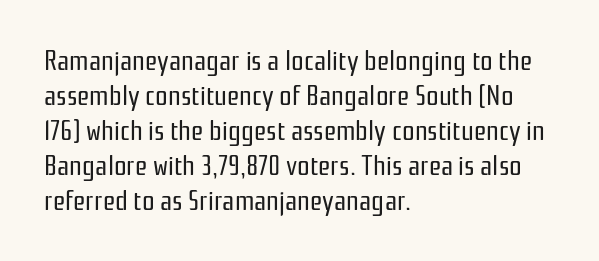
{"serif": "no", "italic": "no", "bold": "no", "weight": "regular", "width": "condensed", "stroke_contrast": "low", "x_height": "medium", "monospaced": "no", "underline": "no", "align": "left", "line_spacing": "normal", "line_spacing_ratio": 1.25, "letter_spacing": "normal", "letter_spacing_em": 0.0, "glyph_px": 28}
